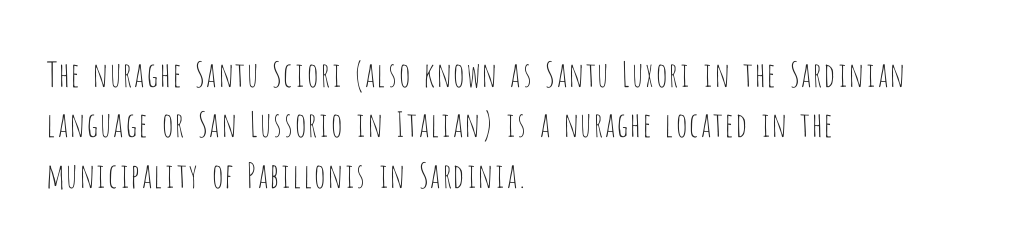
The image shows 34 px thin, condensed sans-serif type, upright; set left-aligned, normal line spacing (1.48x), normal letter spacing, not underlined; low stroke contrast and a large x-height.
